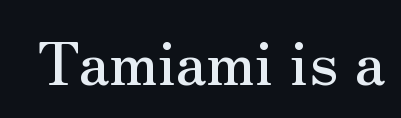
The image shows 59 px serif type, upright; set normal letter spacing, not underlined; medium stroke contrast and a small x-height.
